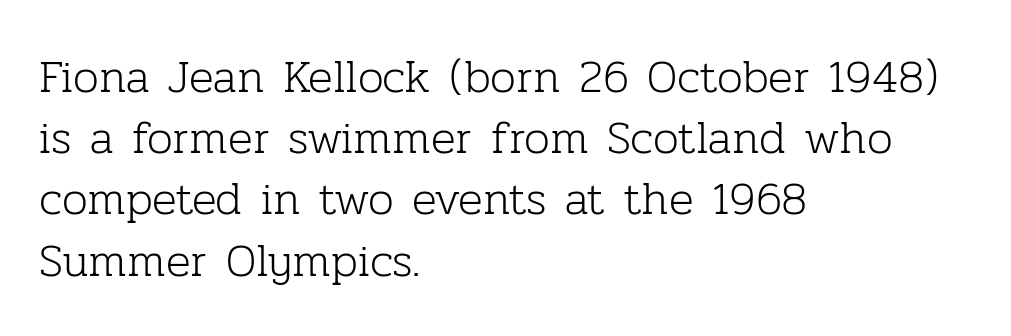
The font is comparable to plain body text, perhaps lighter. These lines sit exactly where default settings would place them. The passage shown has conventional tracking throughout. This sample uses an upright cut, with every glyph sitting square on the baseline.
